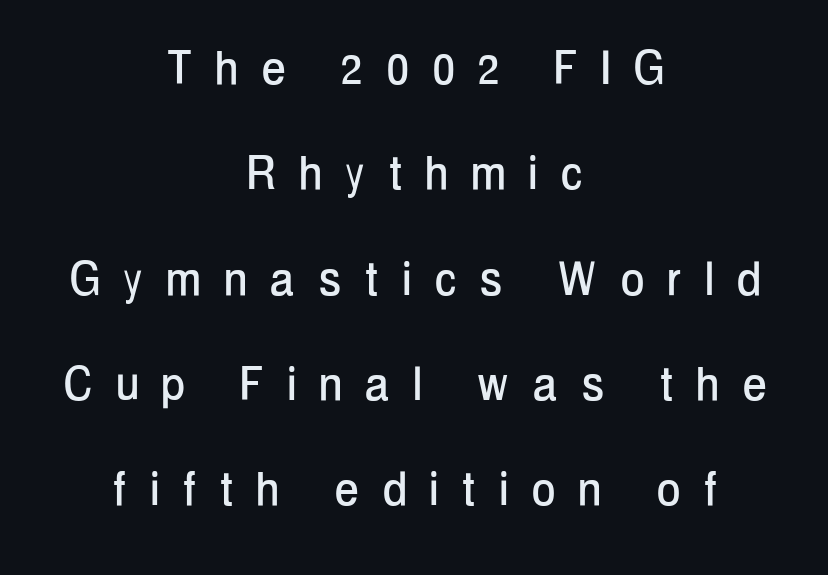
Q: Is the text italic (slanted)? A: No, it is upright.
Q: Is the typeface a serif or a sans-serif typeface? A: Sans-serif.
Q: Is the text underlined? A: No.
Q: How is the paragraph aligned? A: Centered.
Q: Is the spacing between letters normal or unusually wide? A: Unusually wide.
Q: Width (condensed, normal, or wide)? A: Condensed.
Q: Stroke contrast? A: Low.
Q: x-height? A: Medium.
Q: Monospaced? A: No.
